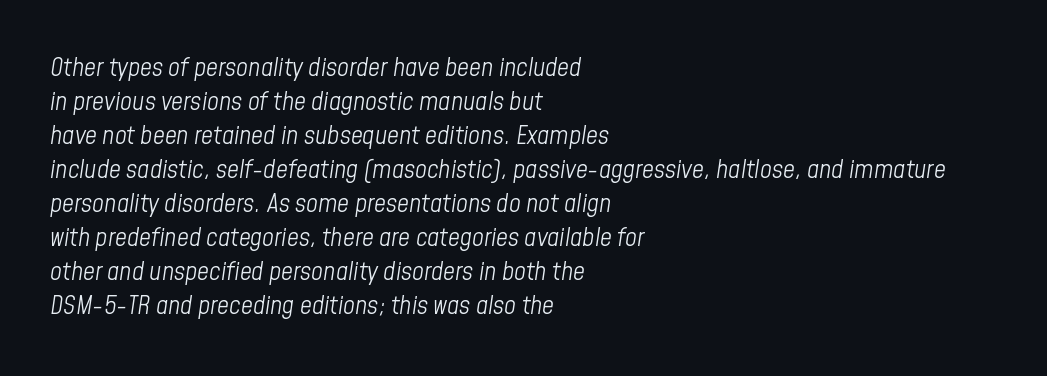
Q: Is the text bold? A: No.
Q: Is the text italic (slanted)? A: Yes, it leans right by about 8 degrees.
Q: Is the text underlined? A: No.
Q: How is the paragraph aligned? A: Left-aligned.
Q: Is the spacing between letters normal or unusually wide? A: Normal.
Q: Is the spacing between lines tight, normal or loose? A: Normal.
